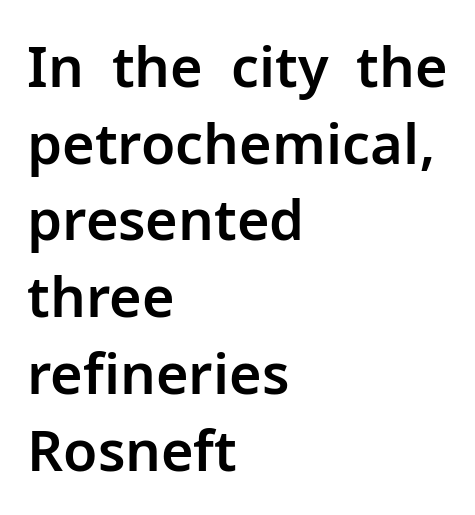
{"serif": "no", "italic": "no", "width": "normal", "stroke_contrast": "low", "x_height": "medium", "monospaced": "no", "underline": "no", "align": "left", "line_spacing": "normal", "line_spacing_ratio": 1.37, "letter_spacing": "normal", "letter_spacing_em": 0.0, "glyph_px": 56}
